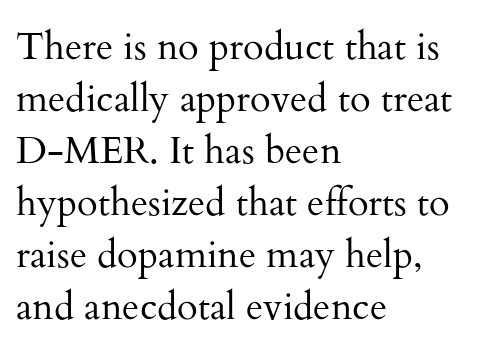
Q: Is the text bold? A: No.
Q: Is the text italic (slanted)? A: No, it is upright.
Q: Is the typeface a serif or a sans-serif typeface? A: Serif.
Q: Is the text underlined? A: No.
Q: How is the paragraph aligned? A: Left-aligned.
Q: Is the spacing between letters normal or unusually wide? A: Normal.
Q: Is the spacing between lines tight, normal or loose? A: Normal.
Q: Width (condensed, normal, or wide)? A: Normal.
Q: Stroke contrast? A: Medium.
Q: x-height? A: Small.
Q: Monospaced? A: No.
